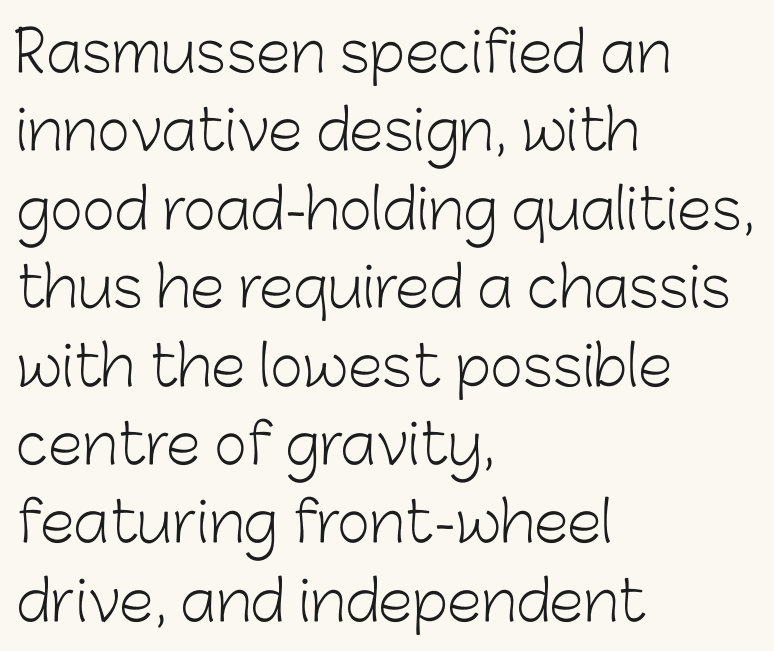
Q: Is the text bold? A: No.
Q: Is the text italic (slanted)? A: No, it is upright.
Q: Is the typeface a serif or a sans-serif typeface? A: Sans-serif.
Q: Is the text underlined? A: No.
Q: How is the paragraph aligned? A: Left-aligned.
Q: Is the spacing between letters normal or unusually wide? A: Normal.
Q: Is the spacing between lines tight, normal or loose? A: Normal.
Q: Width (condensed, normal, or wide)? A: Normal.
Q: Stroke contrast? A: Low.
Q: x-height? A: Medium.
Q: Monospaced? A: No.
